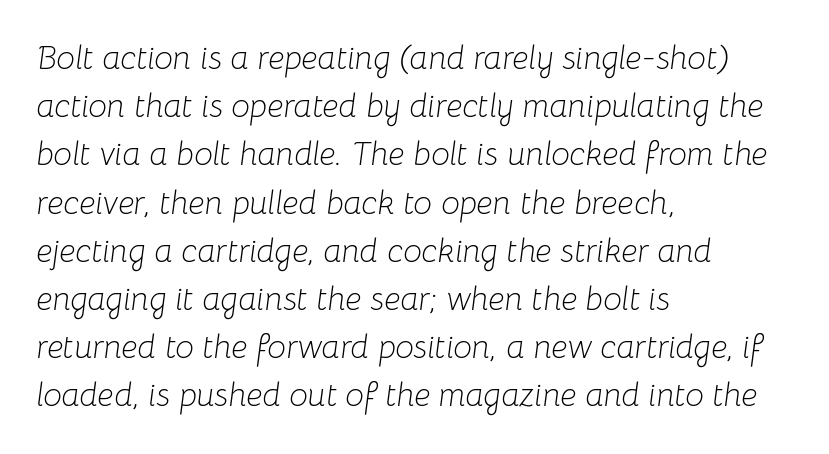
The type is set solid horizontally, with unmodified tracking. This rendering features lettering with no underline. Note the varied advance widths — an 'i' is clearly narrower than an 'm'. Letters have the restrained weight of plain body copy at most.
